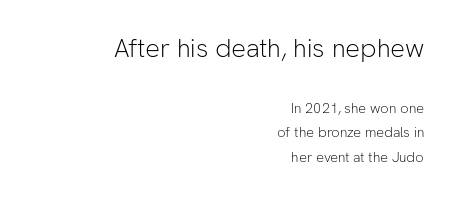
The image shows 26 px text type, upright; set right-aligned, line spacing 1.76x, normal letter spacing, not underlined; the first (top) block is 1.86x larger.
